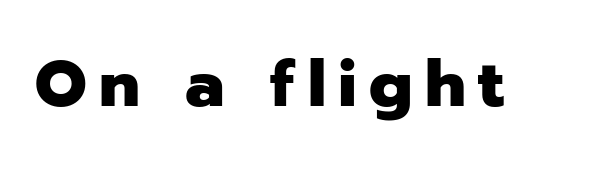
The image shows 65 px heavy sans-serif type, upright; set not underlined; low stroke contrast and a medium x-height.
